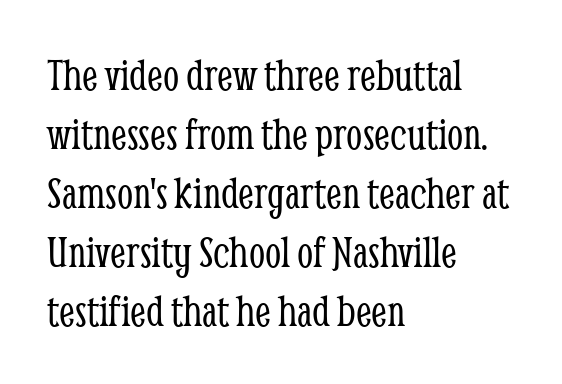
{"serif": "yes", "italic": "no", "bold": "no", "weight": "light", "width": "condensed", "stroke_contrast": "low", "x_height": "medium", "monospaced": "no", "underline": "no", "align": "left", "line_spacing": "normal", "line_spacing_ratio": 1.28, "letter_spacing": "normal", "letter_spacing_em": 0.0, "glyph_px": 46}
